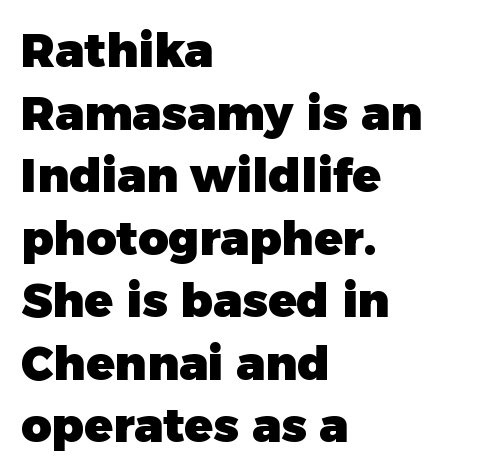
The image shows 47 px heavy sans-serif type, upright; set left-aligned, normal line spacing (1.33x), normal letter spacing, not underlined; low stroke contrast and a medium x-height.
